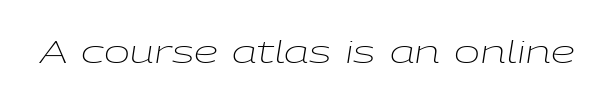
{"italic": "yes", "lean": "right", "slant_degrees": 9, "bold": "no", "weight": "light", "width": "wide", "stroke_contrast": "low", "x_height": "medium", "monospaced": "no", "underline": "no", "letter_spacing": "normal", "letter_spacing_em": 0.0, "glyph_px": 31}
